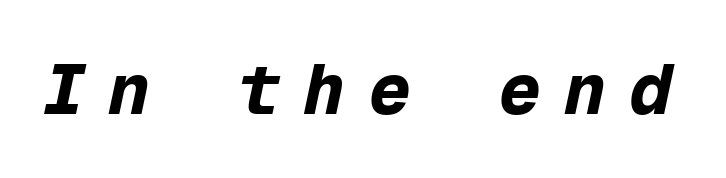
{"italic": "yes", "lean": "right", "slant_degrees": 12, "bold": "yes", "weight": "bold", "width": "normal", "stroke_contrast": "low", "x_height": "medium", "monospaced": "yes", "underline": "no", "letter_spacing": "wide", "letter_spacing_em": 0.33, "glyph_px": 70}
